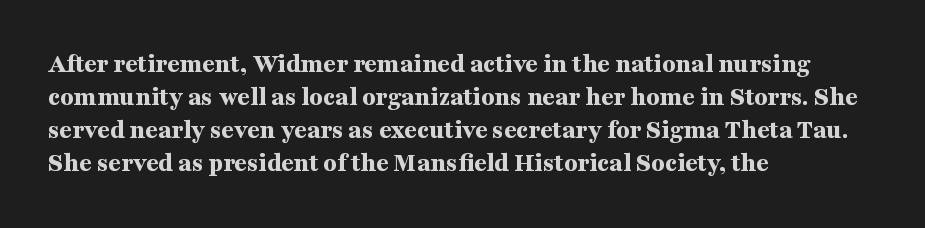
Q: Is the text bold? A: Yes.
Q: Is the text italic (slanted)? A: No, it is upright.
Q: Is the text underlined? A: No.
Q: How is the paragraph aligned? A: Left-aligned.
Q: Is the spacing between letters normal or unusually wide? A: Normal.
